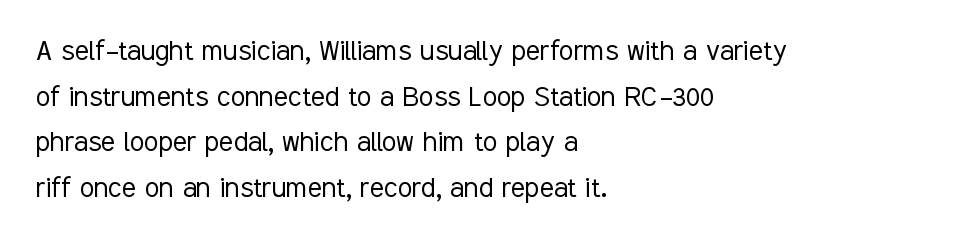
Q: Is the text bold? A: No.
Q: Is the text italic (slanted)? A: No, it is upright.
Q: Is the typeface a serif or a sans-serif typeface? A: Sans-serif.
Q: Is the text underlined? A: No.
Q: How is the paragraph aligned? A: Left-aligned.
Q: Is the spacing between letters normal or unusually wide? A: Normal.
Q: Is the spacing between lines tight, normal or loose? A: Normal.
Q: Width (condensed, normal, or wide)? A: Condensed.
Q: Stroke contrast? A: Low.
Q: x-height? A: Medium.
Q: Monospaced? A: No.
